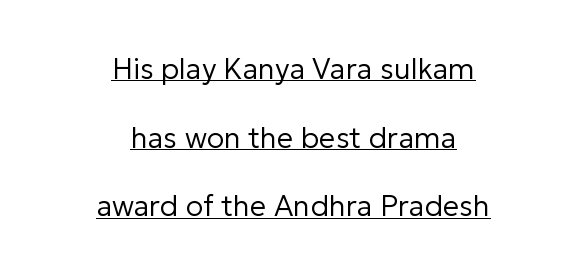
Q: Is the text bold? A: No.
Q: Is the text italic (slanted)? A: No, it is upright.
Q: Is the typeface a serif or a sans-serif typeface? A: Sans-serif.
Q: Is the text underlined? A: Yes.
Q: How is the paragraph aligned? A: Centered.
Q: Is the spacing between letters normal or unusually wide? A: Normal.
Q: Is the spacing between lines tight, normal or loose? A: Loose.
Q: Width (condensed, normal, or wide)? A: Normal.
Q: Stroke contrast? A: Low.
Q: x-height? A: Medium.
Q: Monospaced? A: No.
